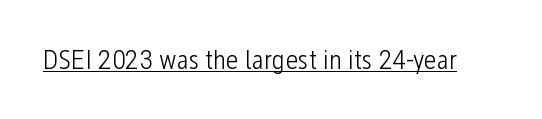
The image shows 28 px light, condensed sans-serif type, upright; set normal letter spacing, underlined; low stroke contrast and a medium x-height.
